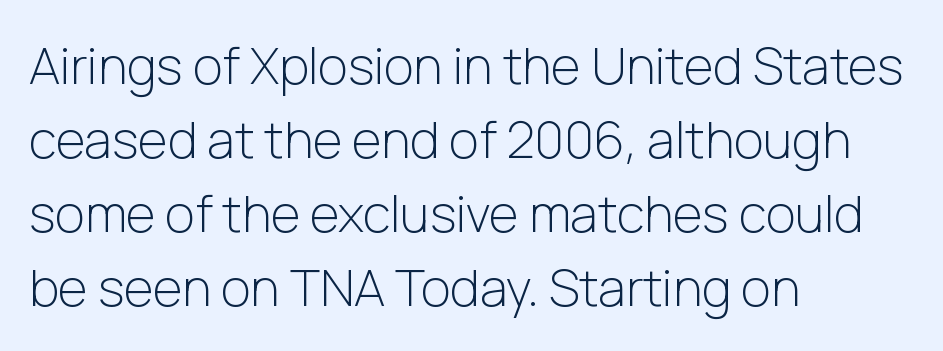
When letters stand straight like this, we call the style roman or upright. A light-to-regular cut is what we see here. Short and long lines alike share a common starting point at left. Evenly set lines give the paragraph a standard silhouette. Spacing verdict: proportional, widths tailored to each character.
